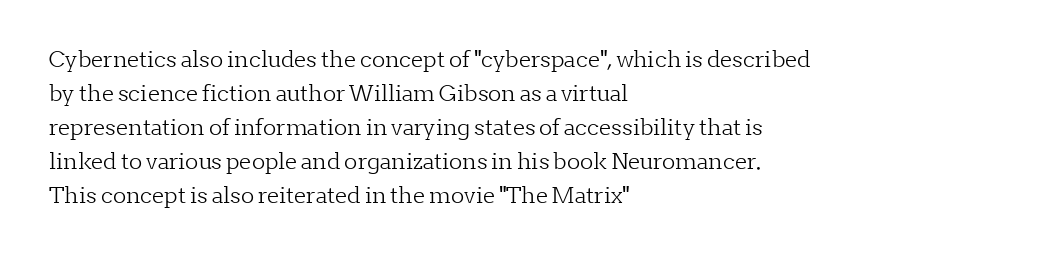
{"italic": "no", "bold": "no", "underline": "no", "align": "left", "line_spacing": "normal", "line_spacing_ratio": 1.55, "letter_spacing": "normal", "letter_spacing_em": 0.0, "glyph_px": 22}
